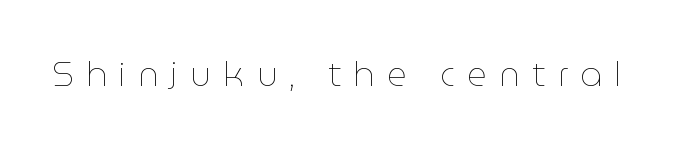
Q: Is the text bold? A: No.
Q: Is the text italic (slanted)? A: No, it is upright.
Q: Is the text underlined? A: No.
Q: Is the spacing between letters normal or unusually wide? A: Unusually wide.
Q: Width (condensed, normal, or wide)? A: Normal.
Q: Stroke contrast? A: Low.
Q: x-height? A: Medium.
Q: Monospaced? A: No.
